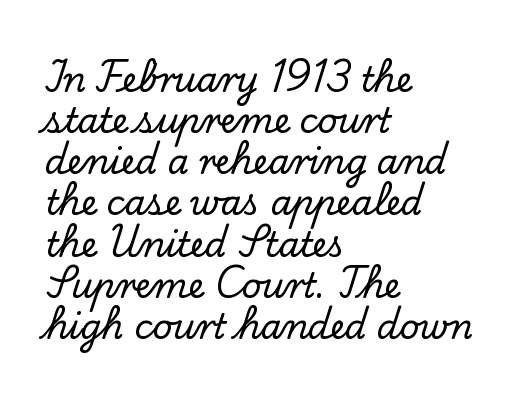
The area under the type is left untouched. Every row of glyphs begins at an identical x-position on the left. A serif font was chosen for this passage. Varying glyph widths throughout — classic text-font behaviour.
